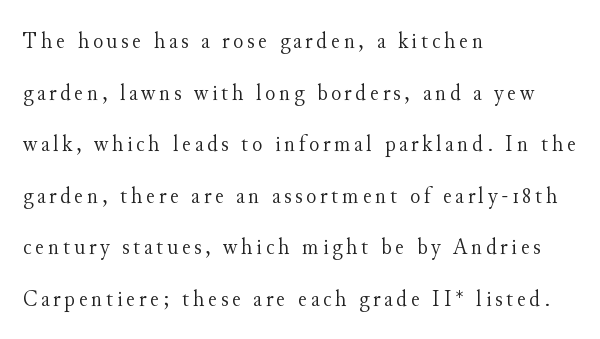
The image shows 24 px text type, upright; set left-aligned, loose line spacing (2.15x), not underlined.
